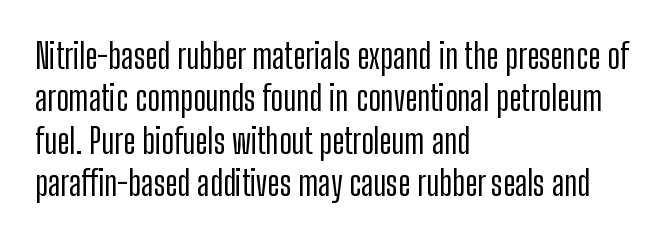
Q: Is the text italic (slanted)? A: No, it is upright.
Q: Is the typeface a serif or a sans-serif typeface? A: Sans-serif.
Q: Is the text underlined? A: No.
Q: How is the paragraph aligned? A: Left-aligned.
Q: Is the spacing between letters normal or unusually wide? A: Normal.
Q: Is the spacing between lines tight, normal or loose? A: Normal.
Q: Width (condensed, normal, or wide)? A: Condensed.
Q: Stroke contrast? A: Low.
Q: x-height? A: Medium.
Q: Monospaced? A: No.
